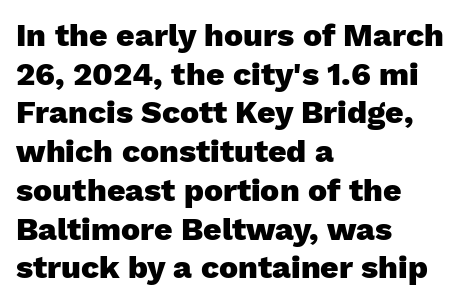
Q: Is the text bold? A: Yes.
Q: Is the text italic (slanted)? A: No, it is upright.
Q: Is the typeface a serif or a sans-serif typeface? A: Sans-serif.
Q: Is the text underlined? A: No.
Q: How is the paragraph aligned? A: Left-aligned.
Q: Is the spacing between letters normal or unusually wide? A: Normal.
Q: Width (condensed, normal, or wide)? A: Normal.
Q: Stroke contrast? A: Low.
Q: x-height? A: Medium.
Q: Monospaced? A: No.
